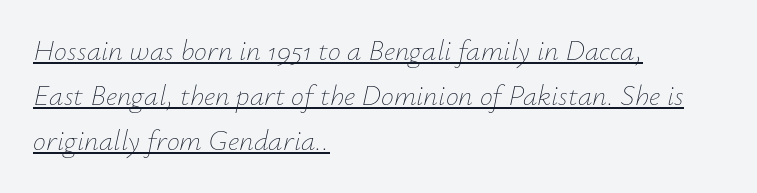
Note the varied advance widths — an 'i' is clearly narrower than an 'm'. Style check: oblique. Short note: letters normally spaced. The rendered words wear a rule along their underside. Leftover space on each line is placed entirely after the last word. No extra ink here — the face is not bold.
